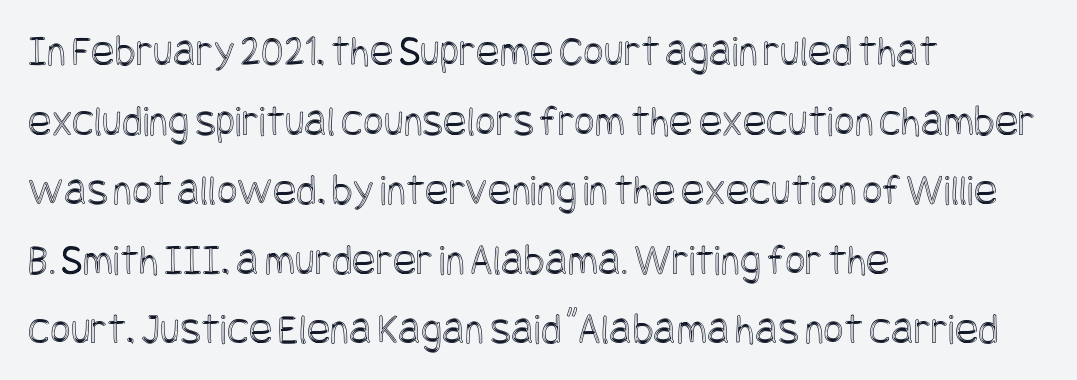
Q: Is the text italic (slanted)? A: No, it is upright.
Q: Is the text underlined? A: No.
Q: How is the paragraph aligned? A: Left-aligned.
Q: Is the spacing between letters normal or unusually wide? A: Normal.
Q: Is the spacing between lines tight, normal or loose? A: Normal.
Q: Width (condensed, normal, or wide)? A: Condensed.
Q: x-height? A: Large.
